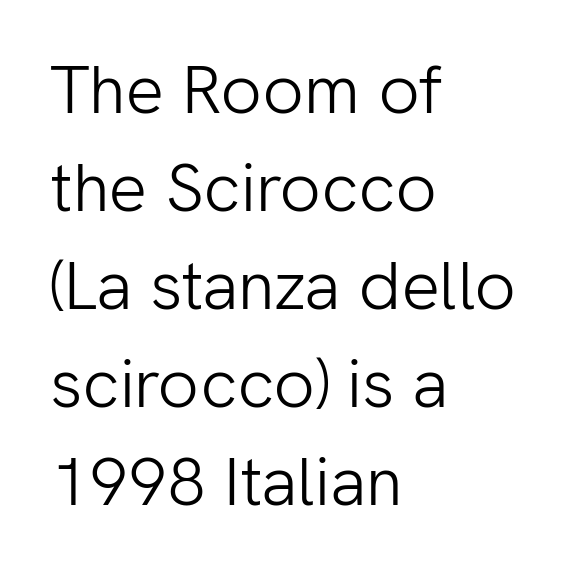
Leading: standard. Teacher's note: observe the even left margin — that is flush-left alignment. These lines are composed in type without serifs. Think of a printed novel: that variable character pitch is what you see here. Lines of text with bare space underneath. This sample uses plain, unmodified letter spacing.
